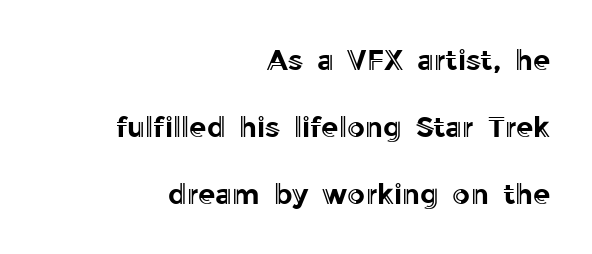
Q: Is the text italic (slanted)? A: No, it is upright.
Q: Is the text underlined? A: No.
Q: How is the paragraph aligned? A: Right-aligned.
Q: Is the spacing between letters normal or unusually wide? A: Normal.
Q: Is the spacing between lines tight, normal or loose? A: Loose.
Q: Width (condensed, normal, or wide)? A: Normal.
Q: x-height? A: Medium.
Q: Monospaced? A: No.
